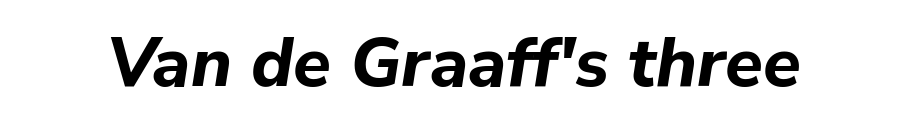
The image shows 69 px bold type, italic (leaning right); set normal letter spacing, not underlined; low stroke contrast and a medium x-height.
